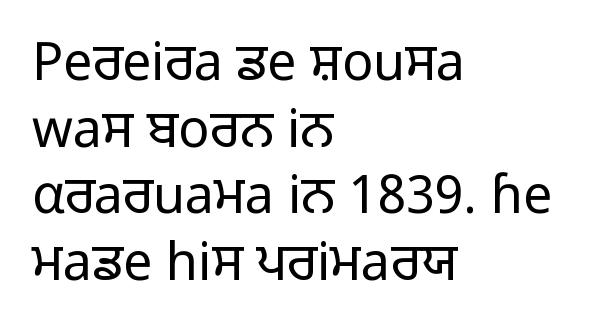
Q: Is the text bold? A: No.
Q: Is the text italic (slanted)? A: No, it is upright.
Q: Is the typeface a serif or a sans-serif typeface? A: Sans-serif.
Q: Is the text underlined? A: No.
Q: How is the paragraph aligned? A: Left-aligned.
Q: Is the spacing between letters normal or unusually wide? A: Normal.
Q: Is the spacing between lines tight, normal or loose? A: Normal.
Q: Width (condensed, normal, or wide)? A: Normal.
Q: Stroke contrast? A: Low.
Q: x-height? A: Medium.
Q: Monospaced? A: No.
